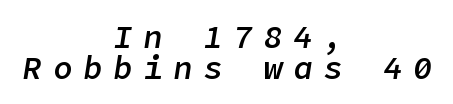
Does the copy run flush right? No — it is centered line by line. Characters follow at a spacing far wider than the type designer built in. This rendering features lettering with no underline. The letters are semibold — heavier than regular but short of a full bold. This is oblique type, the kind used for emphasis or titles. The space between consecutive lines is stingy.
